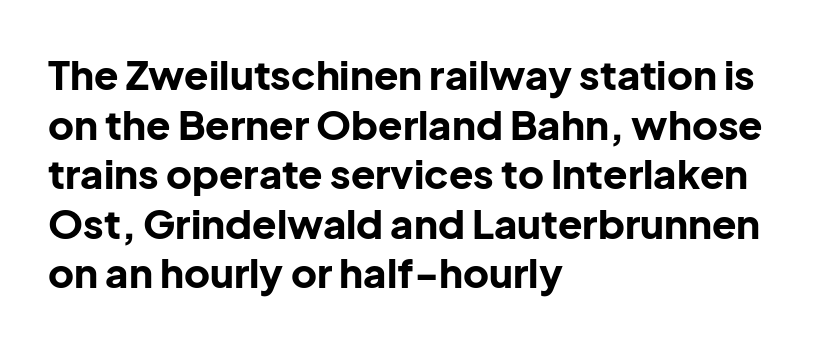
Q: Is the text bold? A: Yes.
Q: Is the text italic (slanted)? A: No, it is upright.
Q: Is the typeface a serif or a sans-serif typeface? A: Sans-serif.
Q: Is the text underlined? A: No.
Q: How is the paragraph aligned? A: Left-aligned.
Q: Is the spacing between letters normal or unusually wide? A: Normal.
Q: Width (condensed, normal, or wide)? A: Normal.
Q: Stroke contrast? A: Low.
Q: x-height? A: Medium.
Q: Monospaced? A: No.
